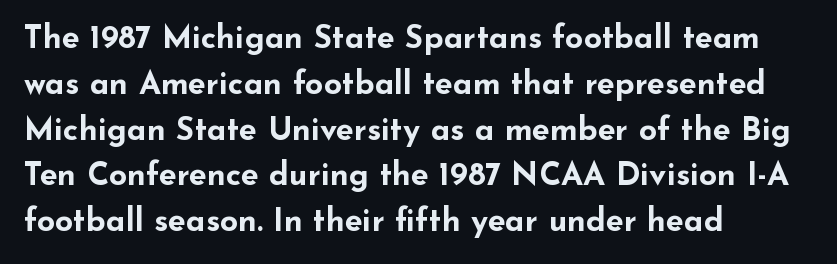
Q: Is the text bold? A: Yes.
Q: Is the text italic (slanted)? A: No, it is upright.
Q: Is the typeface a serif or a sans-serif typeface? A: Sans-serif.
Q: Is the text underlined? A: No.
Q: How is the paragraph aligned? A: Left-aligned.
Q: Is the spacing between letters normal or unusually wide? A: Normal.
Q: Is the spacing between lines tight, normal or loose? A: Normal.
Q: Width (condensed, normal, or wide)? A: Wide.
Q: Stroke contrast? A: Low.
Q: x-height? A: Small.
Q: Monospaced? A: No.
